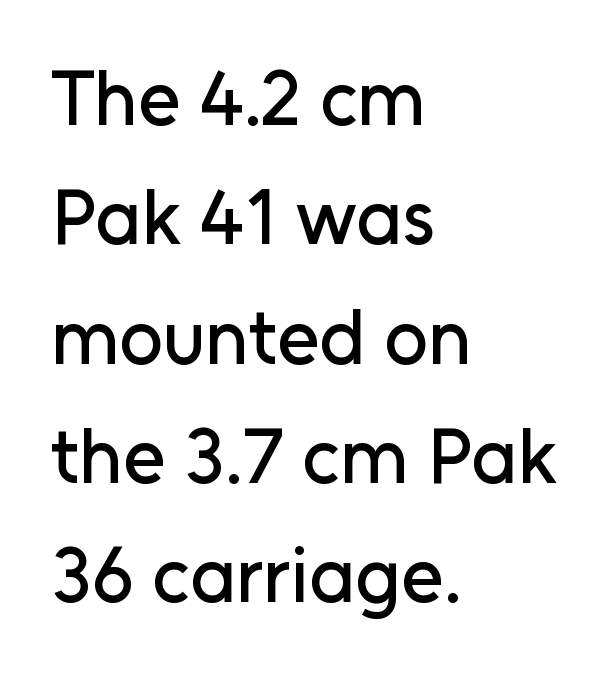
{"serif": "no", "italic": "no", "width": "normal", "stroke_contrast": "low", "x_height": "medium", "monospaced": "no", "underline": "no", "align": "left", "line_spacing": "normal", "line_spacing_ratio": 1.55, "letter_spacing": "normal", "letter_spacing_em": 0.0, "glyph_px": 77}
